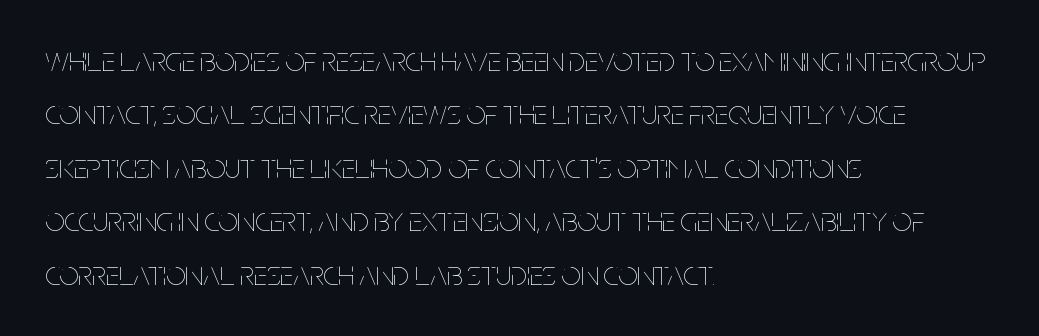
The image shows 34 px thin, condensed type, upright; set left-aligned, normal line spacing (1.57x), normal letter spacing, not underlined; low stroke contrast and a large x-height.
